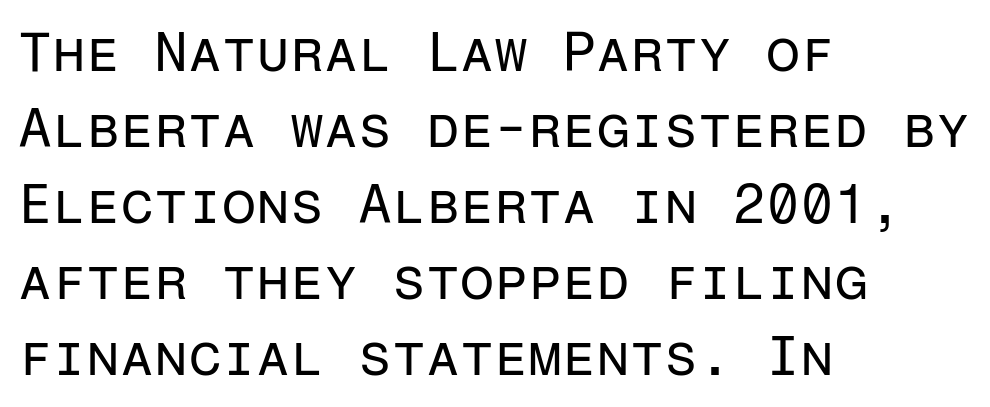
The image shows 55 px regular-weight sans-serif type, upright, monospaced; set left-aligned, normal line spacing (1.38x), normal letter spacing, not underlined; low stroke contrast and a medium x-height.
